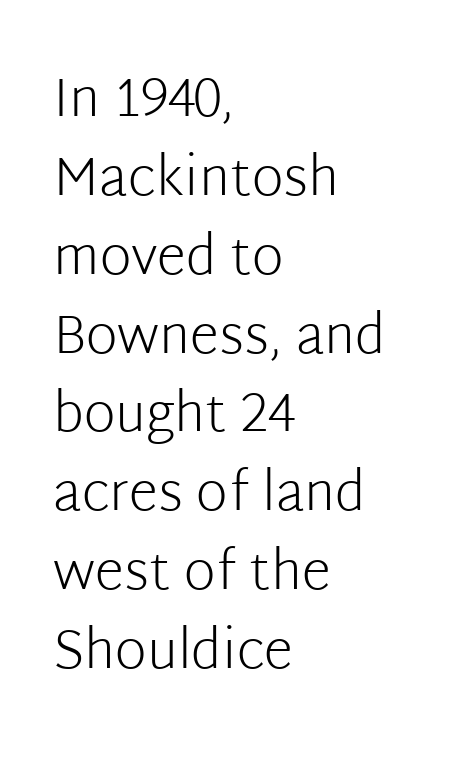
The image shows 54 px light sans-serif type, upright; set left-aligned, normal line spacing (1.46x), normal letter spacing, not underlined; low stroke contrast and a medium x-height.
